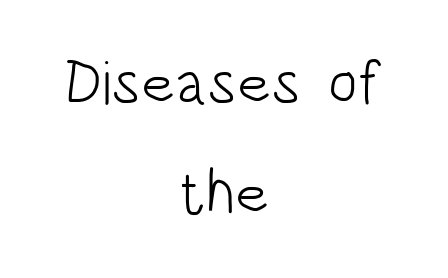
Q: Is the text bold? A: No.
Q: Is the text italic (slanted)? A: No, it is upright.
Q: Is the typeface a serif or a sans-serif typeface? A: Sans-serif.
Q: Is the text underlined? A: No.
Q: How is the paragraph aligned? A: Centered.
Q: Is the spacing between letters normal or unusually wide? A: Normal.
Q: Width (condensed, normal, or wide)? A: Condensed.
Q: Stroke contrast? A: Low.
Q: x-height? A: Large.
Q: Monospaced? A: No.
